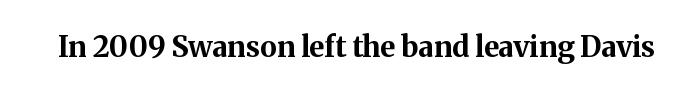
Tracking here is standard; glyphs follow each other at the usual distance. This sample has the flowing, uneven cadence of proportional lettering. Letters rest on an invisible, unmarked baseline. Characters remain perfectly vertical along every line. Serifs: yes, visible at the terminals of the letterforms.
